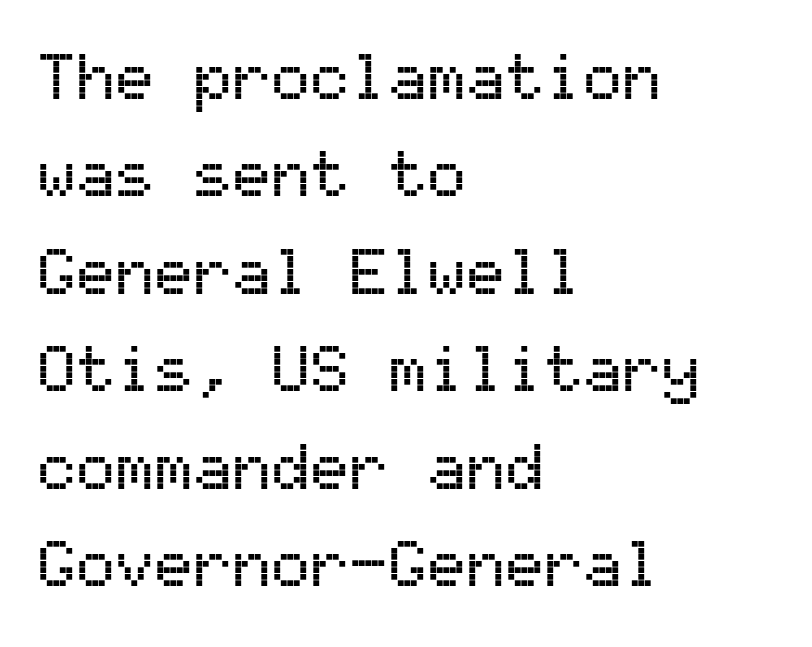
Q: Is the text italic (slanted)? A: No, it is upright.
Q: Is the typeface a serif or a sans-serif typeface? A: Sans-serif.
Q: Is the text underlined? A: No.
Q: How is the paragraph aligned? A: Left-aligned.
Q: Is the spacing between letters normal or unusually wide? A: Normal.
Q: Is the spacing between lines tight, normal or loose? A: Normal.
Q: Width (condensed, normal, or wide)? A: Normal.
Q: Stroke contrast? A: Medium.
Q: x-height? A: Medium.
Q: Monospaced? A: Yes.
